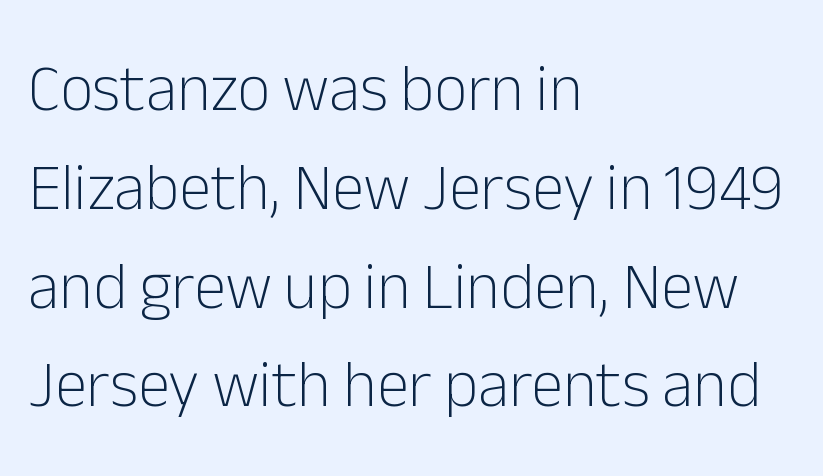
The line texture is even and compact thanks to regular tracking. You can tell it's not italic because the verticals are truly vertical. Has an underline been added? It has not. Do the characters align in a grid? No, the font is proportional.
